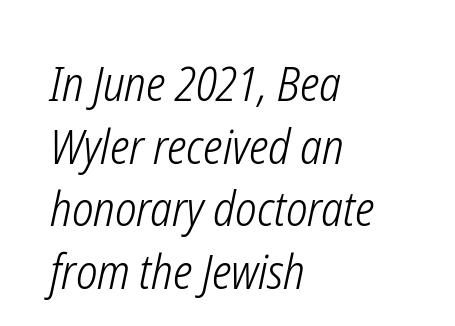
The image shows 47 px light, condensed type, italic (leaning right); set left-aligned, normal line spacing (1.33x), normal letter spacing, not underlined; low stroke contrast and a medium x-height.
